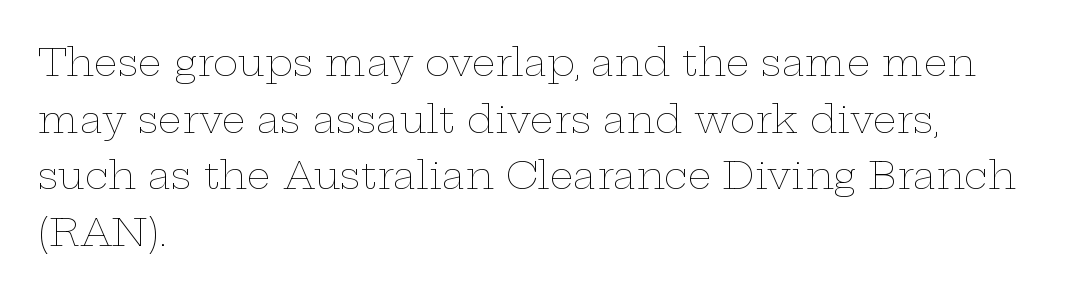
{"italic": "no", "bold": "no", "weight": "thin", "width": "wide", "stroke_contrast": "low", "x_height": "medium", "monospaced": "no", "underline": "no", "align": "left", "line_spacing": "normal", "line_spacing_ratio": 1.49, "letter_spacing": "normal", "letter_spacing_em": 0.0, "glyph_px": 38}
